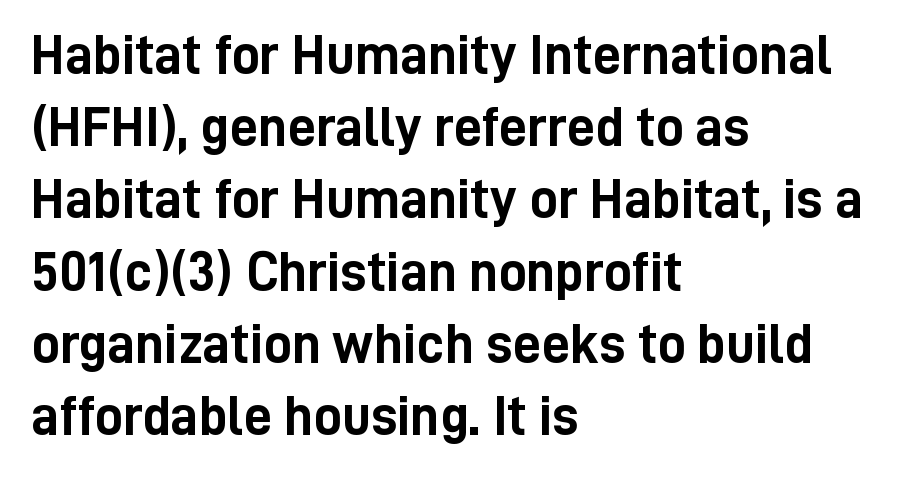
Q: Is the text bold? A: Yes.
Q: Is the text italic (slanted)? A: No, it is upright.
Q: Is the typeface a serif or a sans-serif typeface? A: Sans-serif.
Q: Is the text underlined? A: No.
Q: How is the paragraph aligned? A: Left-aligned.
Q: Is the spacing between letters normal or unusually wide? A: Normal.
Q: Is the spacing between lines tight, normal or loose? A: Normal.
Q: Width (condensed, normal, or wide)? A: Condensed.
Q: Stroke contrast? A: Low.
Q: x-height? A: Medium.
Q: Monospaced? A: No.
